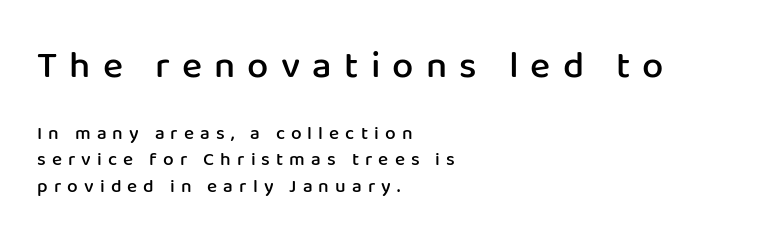
Is the lower block the larger one? No — the upper block carries the bigger type. Left-aligned paragraph, ragged on the right. A sans-serif font was chosen for this passage. Anything drawn beneath the words? Only blank space. Honestly, the letter spacing is so wide it's the main thing you notice. Does the leading feel generous? No, just average.
